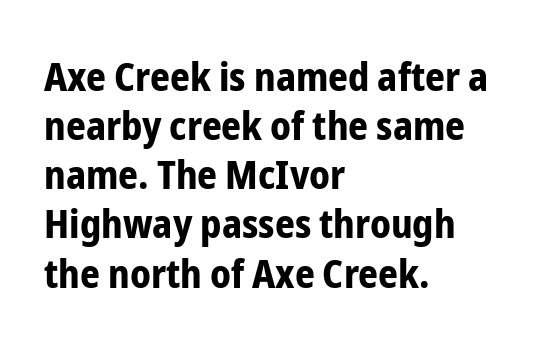
Q: Is the text bold? A: Yes.
Q: Is the text italic (slanted)? A: No, it is upright.
Q: Is the typeface a serif or a sans-serif typeface? A: Sans-serif.
Q: Is the text underlined? A: No.
Q: How is the paragraph aligned? A: Left-aligned.
Q: Is the spacing between letters normal or unusually wide? A: Normal.
Q: Is the spacing between lines tight, normal or loose? A: Normal.
Q: Width (condensed, normal, or wide)? A: Condensed.
Q: Stroke contrast? A: Low.
Q: x-height? A: Medium.
Q: Monospaced? A: No.
